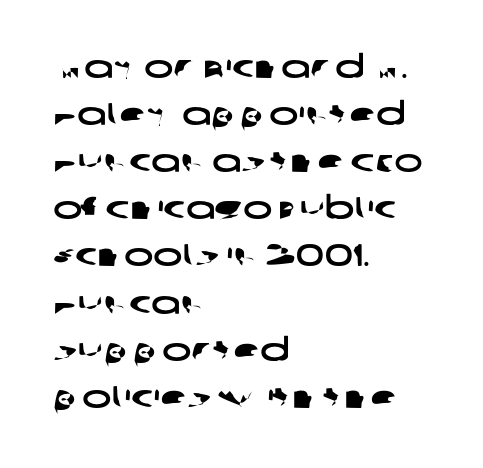
Q: Is the typeface a serif or a sans-serif typeface? A: Sans-serif.
Q: Is the text underlined? A: No.
Q: How is the paragraph aligned? A: Left-aligned.
Q: Is the spacing between letters normal or unusually wide? A: Normal.
Q: Is the spacing between lines tight, normal or loose? A: Normal.
Q: Width (condensed, normal, or wide)? A: Wide.
Q: Stroke contrast? A: Low.
Q: x-height? A: Large.
Q: Monospaced? A: No.
